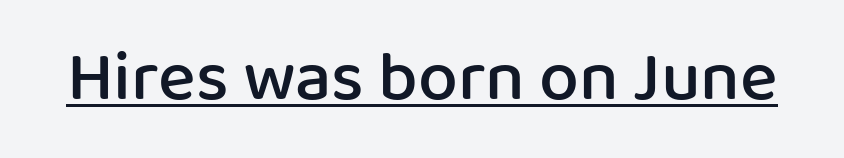
Q: Is the text bold? A: Semi-bold.
Q: Is the text italic (slanted)? A: No, it is upright.
Q: Is the typeface a serif or a sans-serif typeface? A: Sans-serif.
Q: Is the text underlined? A: Yes.
Q: Is the spacing between letters normal or unusually wide? A: Normal.
Q: Width (condensed, normal, or wide)? A: Normal.
Q: Stroke contrast? A: Low.
Q: x-height? A: Medium.
Q: Monospaced? A: No.
